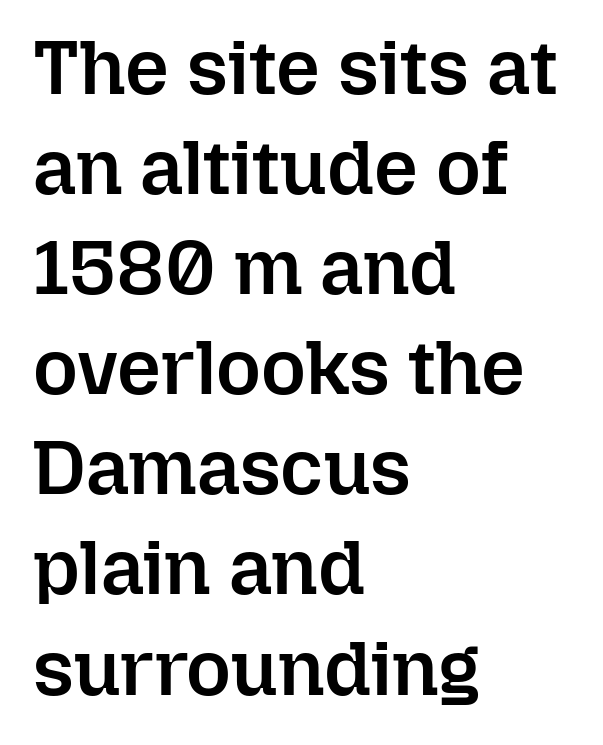
{"italic": "no", "bold": "semi", "weight": "semibold", "width": "normal", "stroke_contrast": "low", "x_height": "medium", "monospaced": "no", "underline": "no", "align": "left", "line_spacing": "normal", "line_spacing_ratio": 1.3, "letter_spacing": "normal", "letter_spacing_em": 0.0, "glyph_px": 77}
